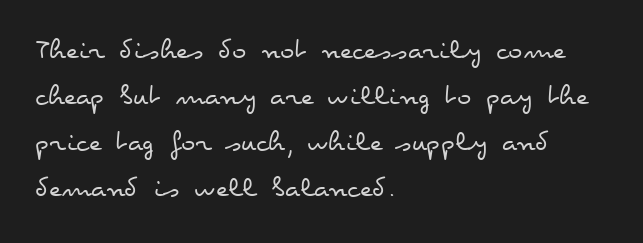
Q: Is the text bold? A: No.
Q: Is the text italic (slanted)? A: No, it is upright.
Q: Is the text underlined? A: No.
Q: How is the paragraph aligned? A: Left-aligned.
Q: Is the spacing between letters normal or unusually wide? A: Normal.
Q: Is the spacing between lines tight, normal or loose? A: Normal.
Q: Width (condensed, normal, or wide)? A: Wide.
Q: Stroke contrast? A: Low.
Q: x-height? A: Small.
Q: Monospaced? A: No.
